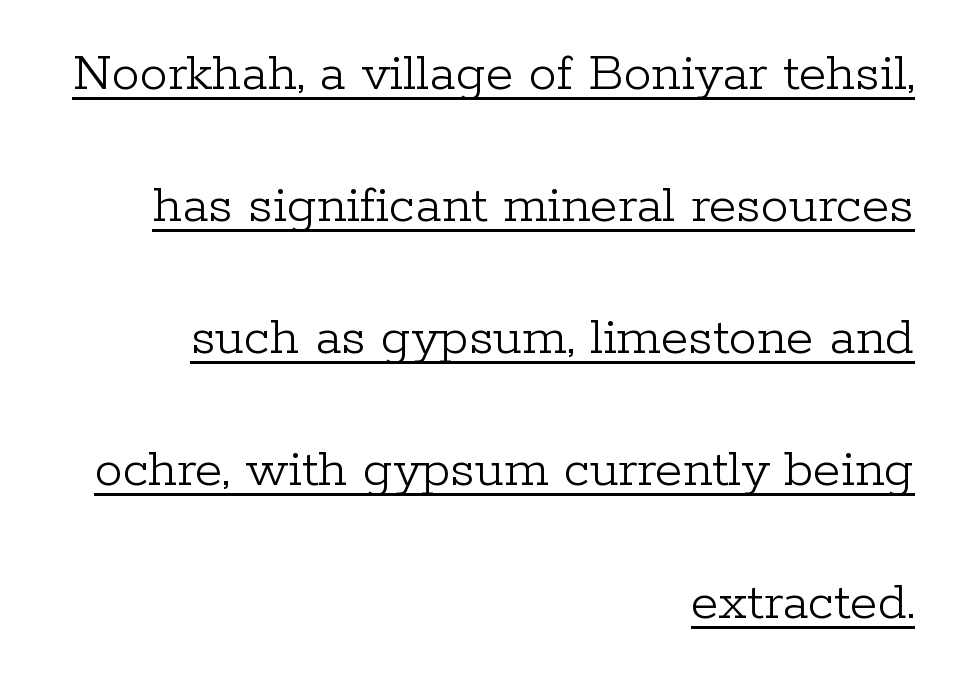
Type style note: has serifs. These glyphs show unthickened strokes, regular width or finer. In CSS terms this would be text-align: right. Character widths vary here, with narrow letters taking less room than wide ones.
